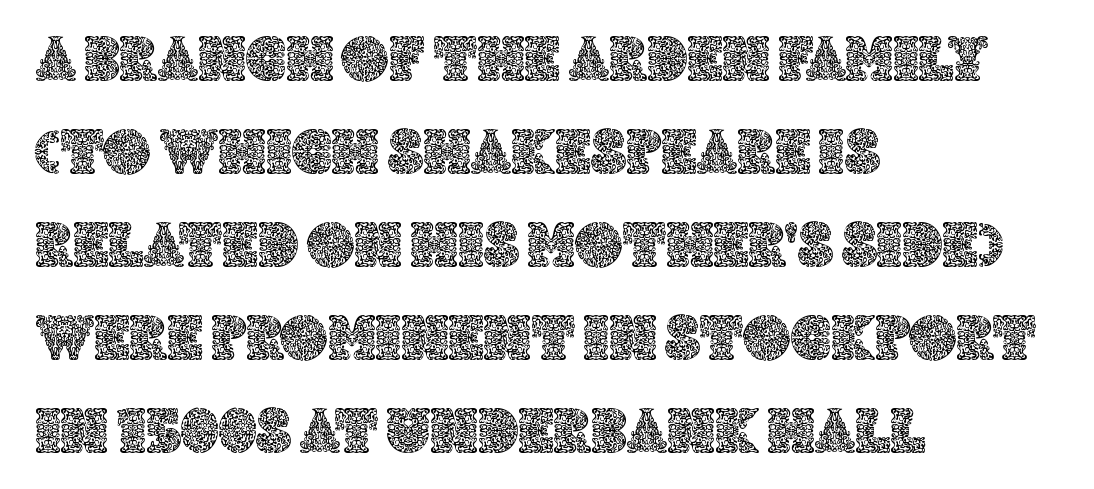
The image shows 65 px text type, upright; set left-aligned, normal line spacing (1.43x), normal letter spacing, not underlined; a large x-height.
